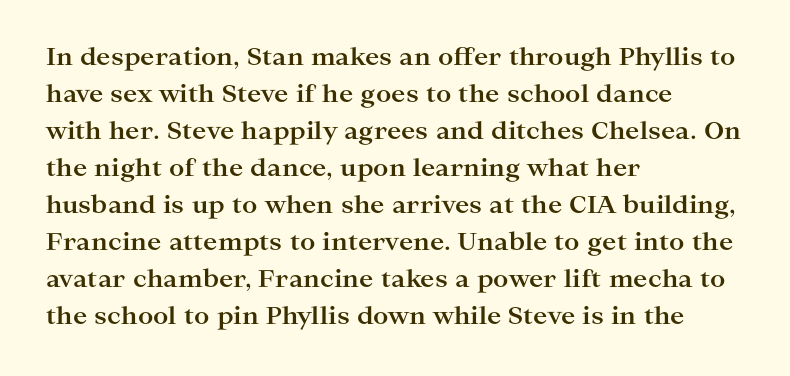
The image shows 24 px bold type, upright; set left-aligned, normal line spacing (1.54x), normal letter spacing, not underlined.
